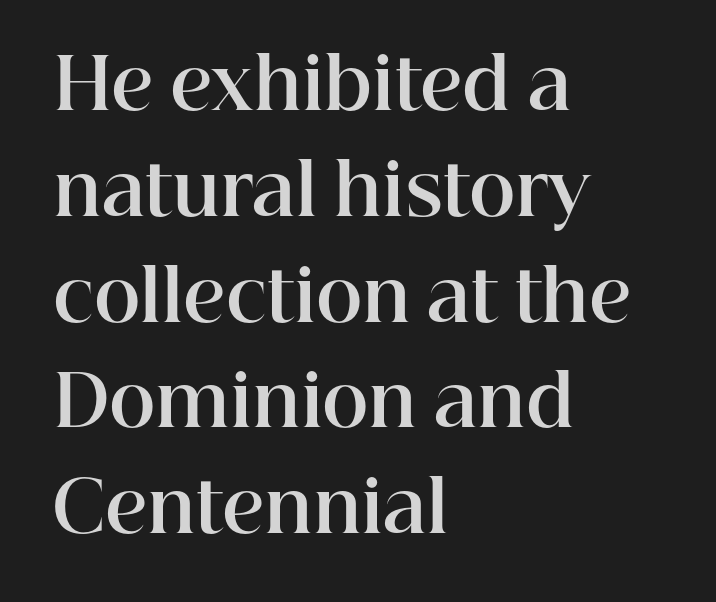
Q: Is the text bold? A: Yes.
Q: Is the text italic (slanted)? A: No, it is upright.
Q: Is the typeface a serif or a sans-serif typeface? A: Serif.
Q: Is the text underlined? A: No.
Q: How is the paragraph aligned? A: Left-aligned.
Q: Is the spacing between letters normal or unusually wide? A: Normal.
Q: Is the spacing between lines tight, normal or loose? A: Normal.
Q: Width (condensed, normal, or wide)? A: Normal.
Q: Stroke contrast? A: High.
Q: x-height? A: Medium.
Q: Monospaced? A: No.
